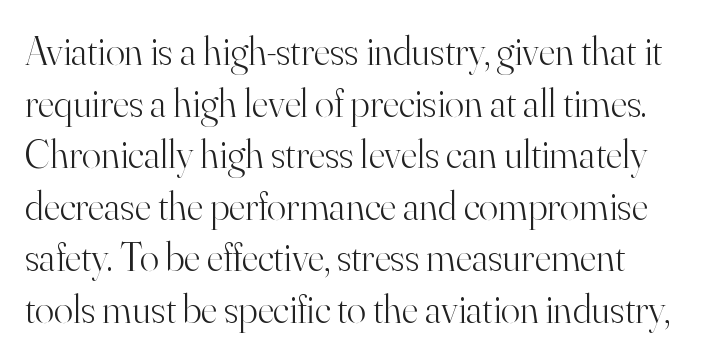
The face used here is rendered with its standard letterfit. The zone under the glyphs is completely vacant. Here the designer chose a conventional face with non-uniform glyph widths. Nope, not italic — everything's standing straight. The rendering shows small feet on the letterforms — a serif design. The letters look calm and open, with moderate or lighter stems.
